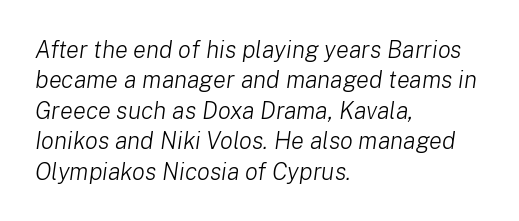
The image shows 24 px text type, italic (leaning right); set left-aligned, normal line spacing (1.27x), normal letter spacing, not underlined.
